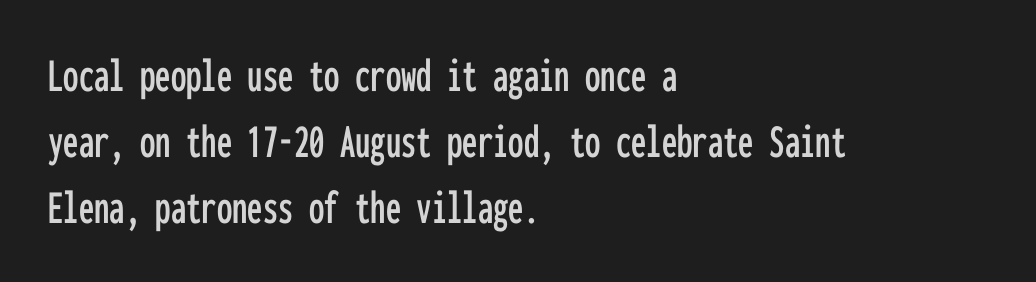
The image shows 49 px condensed sans-serif type, upright, monospaced; set left-aligned, normal line spacing (1.35x), normal letter spacing, not underlined; low stroke contrast and a medium x-height.
